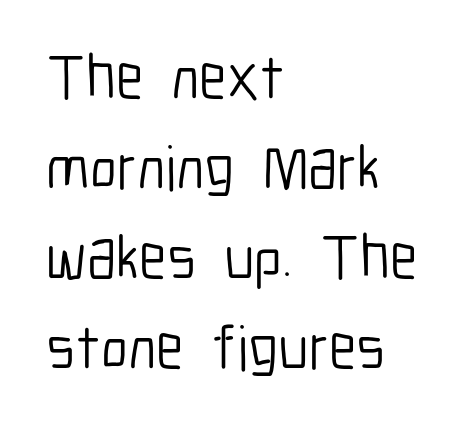
The image shows 63 px light, condensed sans-serif type, upright; set left-aligned, normal line spacing (1.43x), normal letter spacing, not underlined; low stroke contrast and a medium x-height.
